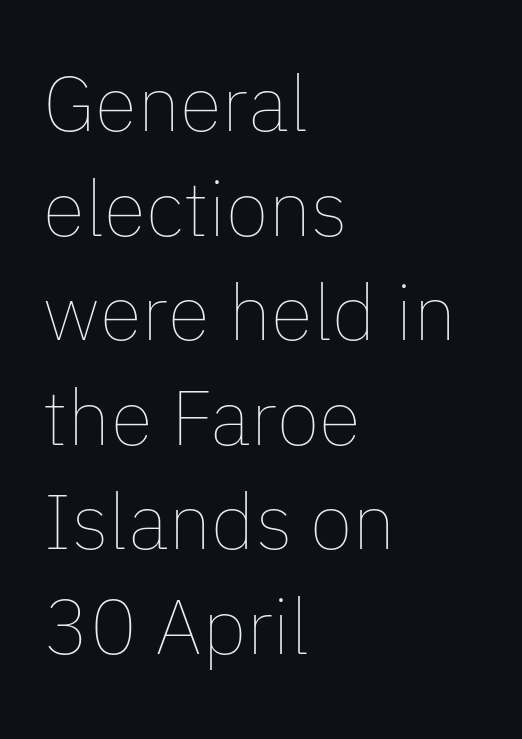
{"italic": "no", "bold": "no", "weight": "thin", "width": "normal", "stroke_contrast": "low", "x_height": "medium", "monospaced": "no", "underline": "no", "align": "left", "line_spacing": "normal", "line_spacing_ratio": 1.34, "letter_spacing": "normal", "letter_spacing_em": 0.0, "glyph_px": 78}
